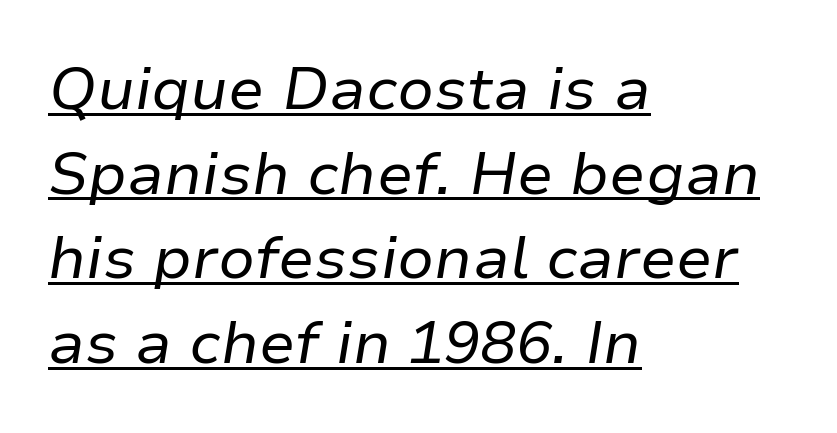
The image shows 60 px regular-weight type, italic (leaning right); set left-aligned, normal line spacing (1.41x), normal letter spacing, underlined; low stroke contrast and a medium x-height.
